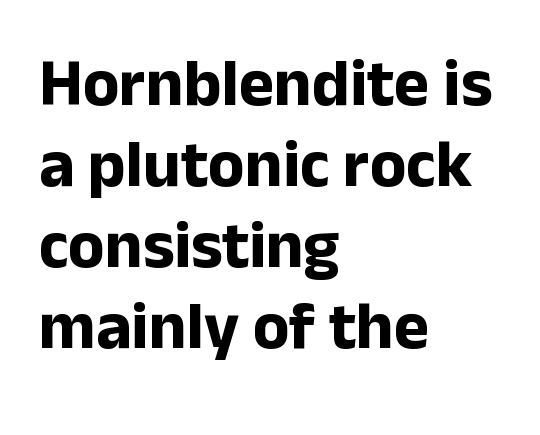
Letter spacing: default. Stroke terminals: plain, sans-serif. A typesetter would call this proportional, since set widths differ per character. Caption: multi-line text, flush left, ragged right. Each glyph is drawn with heavy, bold strokes. Quick note: not italic, upright.
